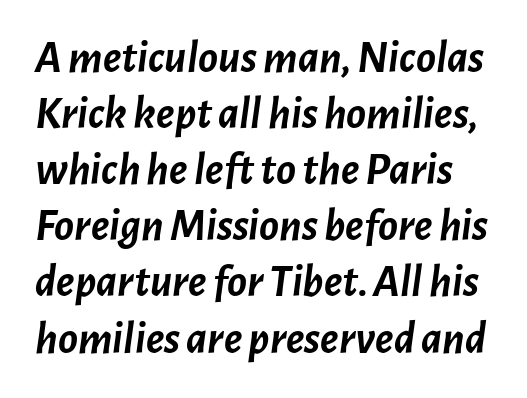
{"italic": "yes", "lean": "right", "slant_degrees": 7, "bold": "yes", "weight": "semibold", "width": "normal", "stroke_contrast": "low", "x_height": "medium", "monospaced": "no", "underline": "no", "line_spacing_ratio": 1.22, "letter_spacing": "normal", "letter_spacing_em": 0.0, "glyph_px": 46}
